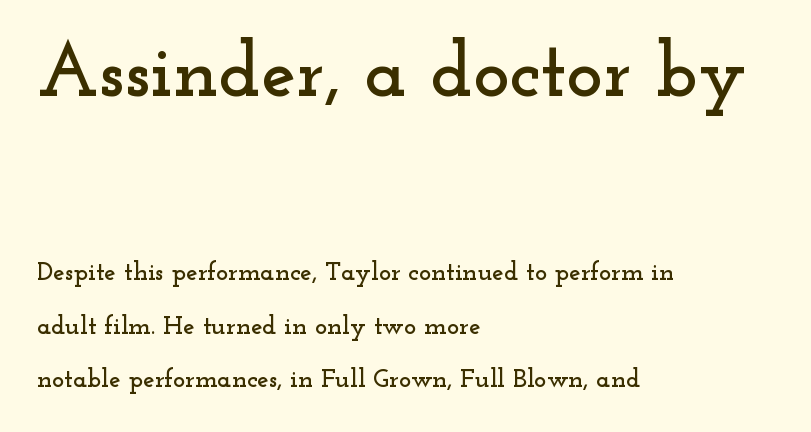
Q: Is the text italic (slanted)? A: No, it is upright.
Q: Is the typeface a serif or a sans-serif typeface? A: Serif.
Q: Is the text underlined? A: No.
Q: How is the paragraph aligned? A: Left-aligned.
Q: Is the spacing between letters normal or unusually wide? A: Normal.
Q: Is the spacing between lines tight, normal or loose? A: Loose.
Q: Which block of text is set in a larger size, the first (top) or the second (bottom)? A: The first (top) one.
Q: Width (condensed, normal, or wide)? A: Wide.
Q: Stroke contrast? A: Low.
Q: x-height? A: Small.
Q: Monospaced? A: No.
